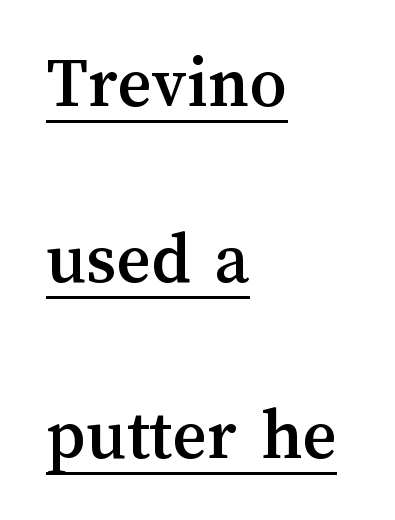
Q: Is the text italic (slanted)? A: No, it is upright.
Q: Is the text underlined? A: Yes.
Q: How is the paragraph aligned? A: Left-aligned.
Q: Is the spacing between letters normal or unusually wide? A: Normal.
Q: Is the spacing between lines tight, normal or loose? A: Loose.
Q: Width (condensed, normal, or wide)? A: Normal.
Q: Stroke contrast? A: Medium.
Q: x-height? A: Medium.
Q: Monospaced? A: No.
